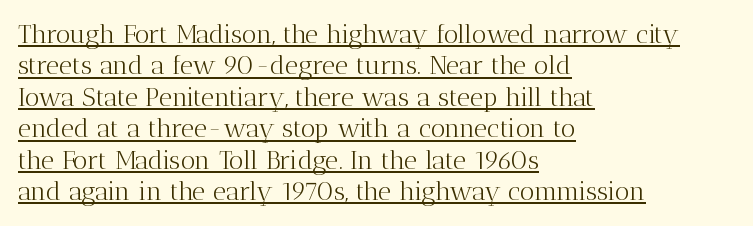
{"italic": "no", "bold": "no", "underline": "yes", "align": "left", "line_spacing_ratio": 1.21, "letter_spacing": "normal", "letter_spacing_em": 0.0, "glyph_px": 26}
